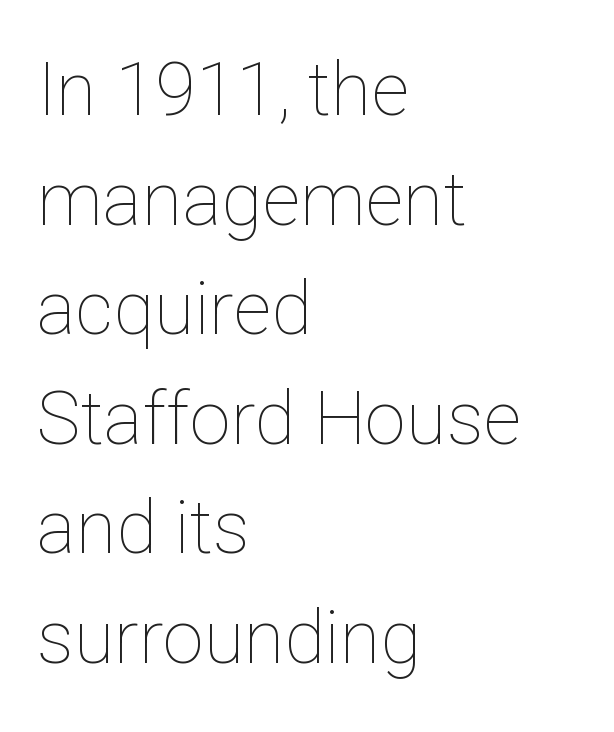
Q: Is the text bold? A: No.
Q: Is the text italic (slanted)? A: No, it is upright.
Q: Is the text underlined? A: No.
Q: How is the paragraph aligned? A: Left-aligned.
Q: Is the spacing between letters normal or unusually wide? A: Normal.
Q: Is the spacing between lines tight, normal or loose? A: Normal.
Q: Width (condensed, normal, or wide)? A: Normal.
Q: Stroke contrast? A: Low.
Q: x-height? A: Medium.
Q: Monospaced? A: No.
